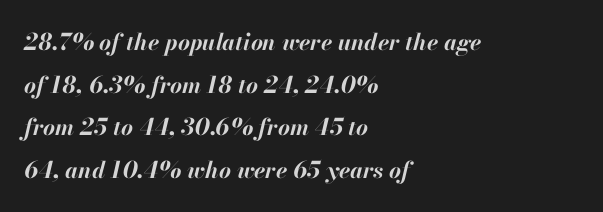
The image shows 23 px bold type, italic (leaning right); set left-aligned, line spacing 1.85x, normal letter spacing, not underlined.
